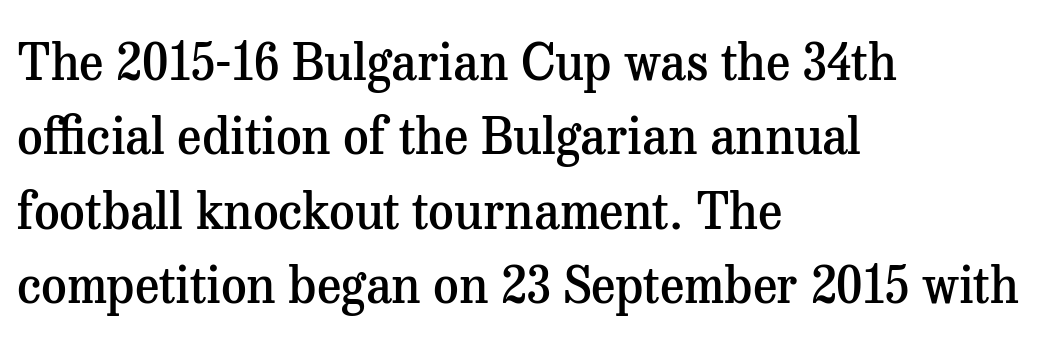
The image shows 50 px semibold serif type, upright; set left-aligned, normal line spacing (1.49x), normal letter spacing, not underlined; medium stroke contrast and a medium x-height.
